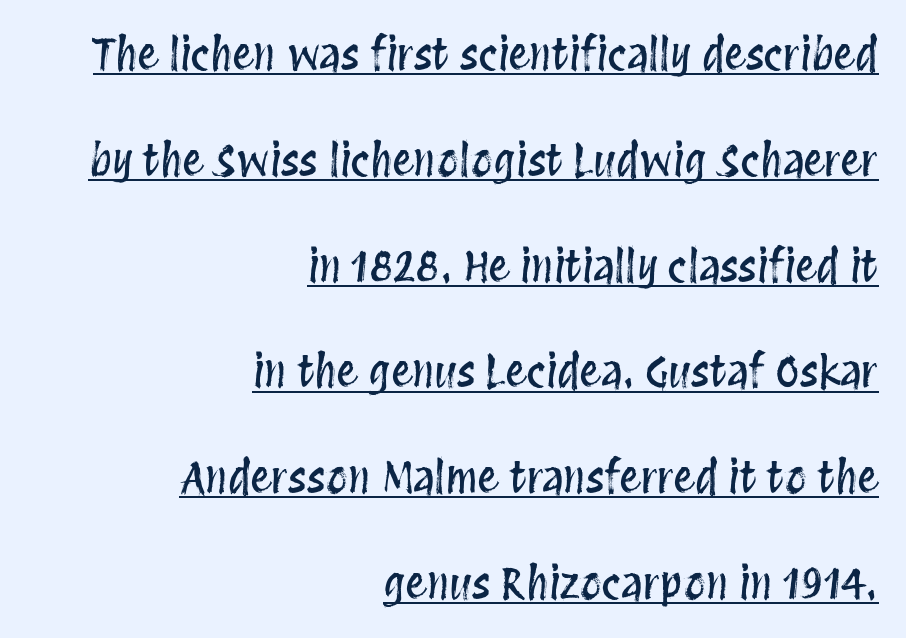
{"italic": "no", "width": "condensed", "stroke_contrast": "medium", "x_height": "large", "monospaced": "no", "underline": "yes", "align": "right", "line_spacing": "loose", "line_spacing_ratio": 2.46, "letter_spacing": "normal", "letter_spacing_em": 0.0, "glyph_px": 43}
